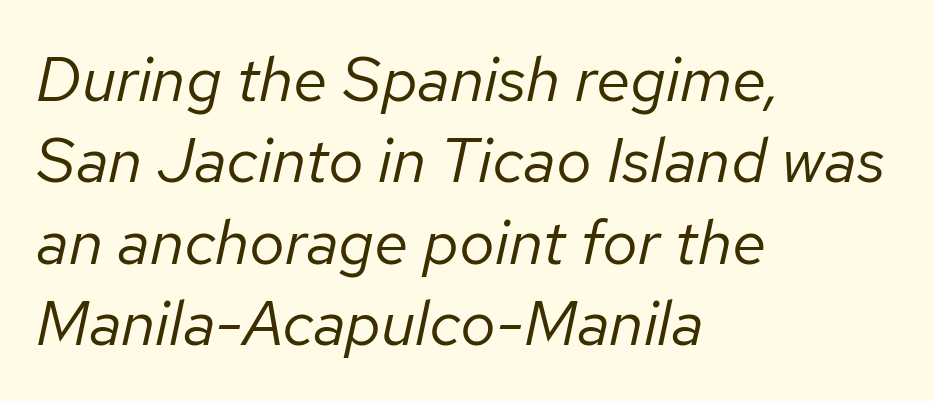
Q: Is the text bold? A: No.
Q: Is the text italic (slanted)? A: Yes, it leans right by about 12 degrees.
Q: Is the text underlined? A: No.
Q: How is the paragraph aligned? A: Left-aligned.
Q: Is the spacing between letters normal or unusually wide? A: Normal.
Q: Is the spacing between lines tight, normal or loose? A: Normal.
Q: Width (condensed, normal, or wide)? A: Normal.
Q: Stroke contrast? A: Low.
Q: x-height? A: Medium.
Q: Monospaced? A: No.
